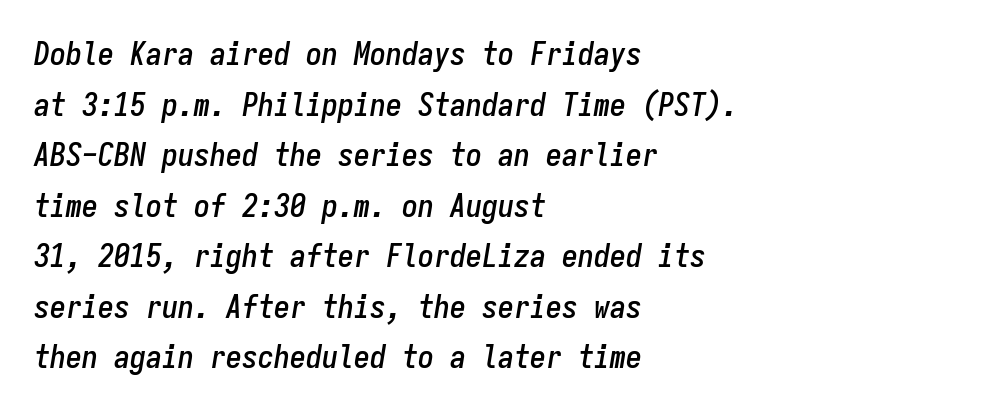
The horizontal fit of the characters is conventional and even. The gap between lines stays unmarked. Every row of glyphs begins at an identical x-position on the left. Spacing verdict: monospaced, one width for all characters. Honestly, the row spacing looks completely unremarkable.
